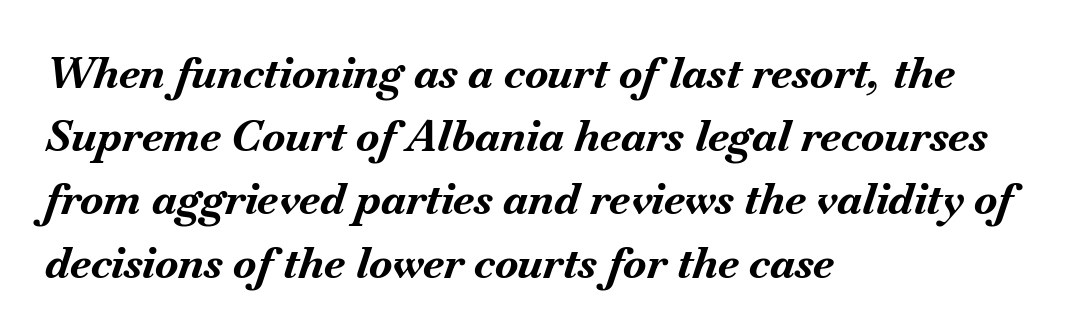
The image shows 43 px bold type, italic (leaning right); set left-aligned, normal line spacing (1.47x), normal letter spacing, not underlined; medium stroke contrast and a small x-height.
